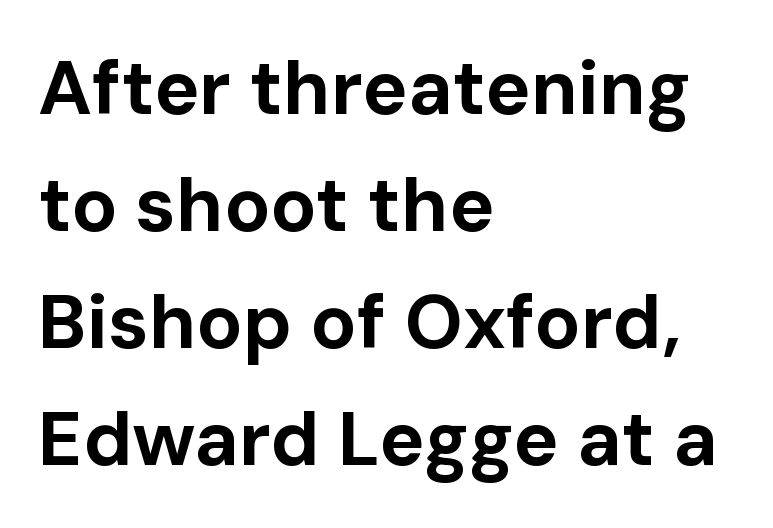
Leading matches the norm, producing a regular column. The horizontal fit of the characters is conventional and even. Every stem runs plumb, perpendicular to the baseline. Weight check: bold — yes, fully. Descenders hang freely into open space.
